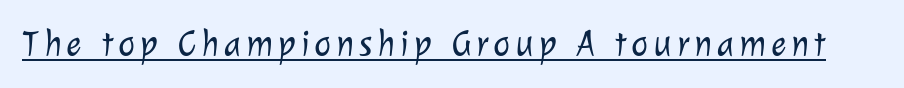
The image shows 36 px light sans-serif type; set underlined; low stroke contrast and a medium x-height.
